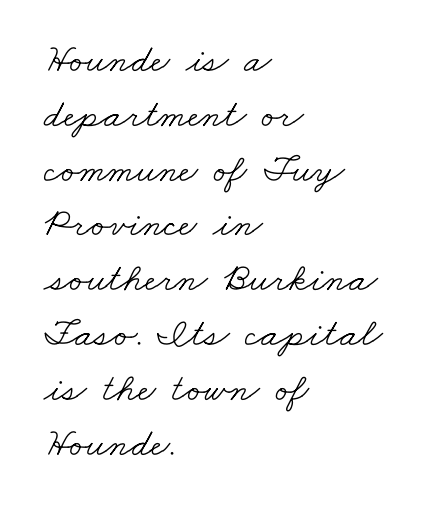
Q: Is the text bold? A: No.
Q: Is the typeface a serif or a sans-serif typeface? A: Serif.
Q: Is the text underlined? A: No.
Q: How is the paragraph aligned? A: Left-aligned.
Q: Is the spacing between letters normal or unusually wide? A: Normal.
Q: Is the spacing between lines tight, normal or loose? A: Normal.
Q: Width (condensed, normal, or wide)? A: Wide.
Q: Stroke contrast? A: Low.
Q: x-height? A: Small.
Q: Monospaced? A: No.
